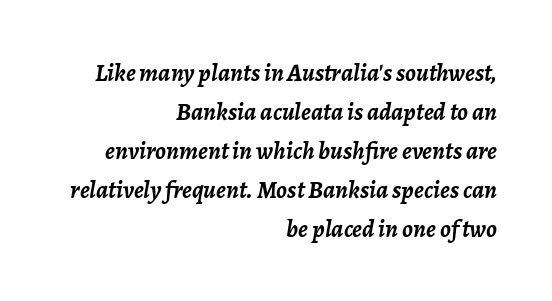
Heft: maximum for text — a bold. The space between consecutive lines is moderate. Visually the block forms a straight wall on the right and a jagged coastline on the left. Beneath every word, the page is bare. Each word holds together tightly as a unit, with standard inter-letter gaps. The axis of the letterforms is tilted away from vertical.
